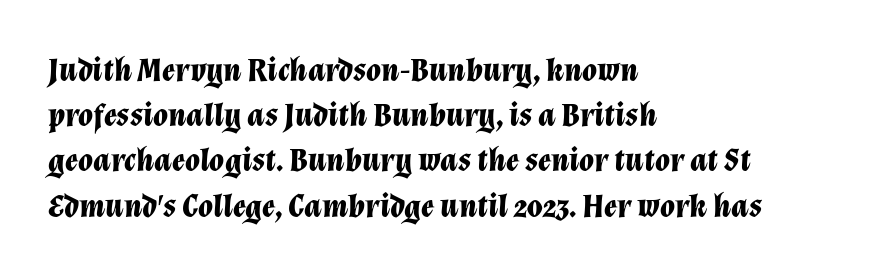
Q: Is the text bold? A: Yes.
Q: Is the text italic (slanted)? A: Yes, it leans right by about 12 degrees.
Q: Is the text underlined? A: No.
Q: How is the paragraph aligned? A: Left-aligned.
Q: Is the spacing between letters normal or unusually wide? A: Normal.
Q: Is the spacing between lines tight, normal or loose? A: Normal.
Q: Width (condensed, normal, or wide)? A: Normal.
Q: Stroke contrast? A: Low.
Q: x-height? A: Medium.
Q: Monospaced? A: No.
